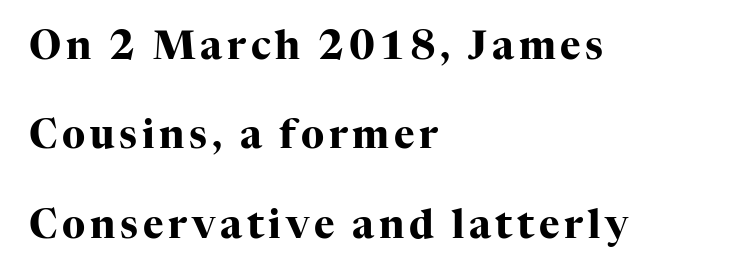
The image shows 39 px heavy serif type, upright; set left-aligned, loose line spacing (2.29x), not underlined; high stroke contrast and a medium x-height.
